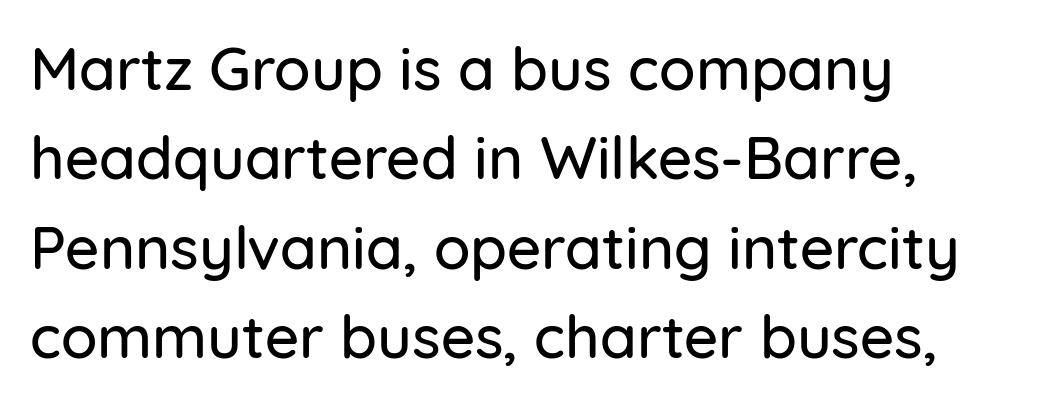
Q: Is the text italic (slanted)? A: No, it is upright.
Q: Is the typeface a serif or a sans-serif typeface? A: Sans-serif.
Q: Is the text underlined? A: No.
Q: How is the paragraph aligned? A: Left-aligned.
Q: Is the spacing between letters normal or unusually wide? A: Normal.
Q: Is the spacing between lines tight, normal or loose? A: Normal.
Q: Width (condensed, normal, or wide)? A: Normal.
Q: Stroke contrast? A: Low.
Q: x-height? A: Medium.
Q: Monospaced? A: No.
